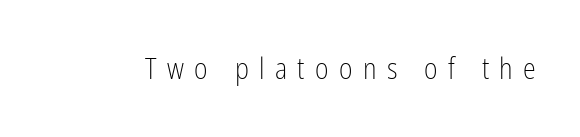
The image shows 29 px light, condensed sans-serif type, upright; set unusually wide letter spacing (+0.36 em), not underlined; low stroke contrast and a medium x-height.
